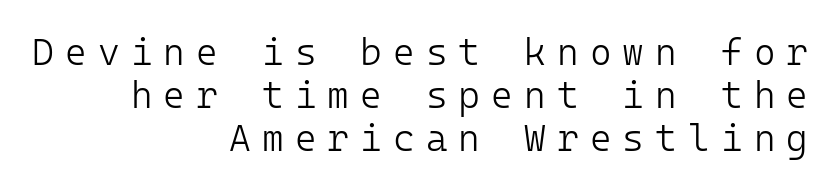
Q: Is the text bold? A: No.
Q: Is the text italic (slanted)? A: No, it is upright.
Q: Is the typeface a serif or a sans-serif typeface? A: Sans-serif.
Q: Is the text underlined? A: No.
Q: How is the paragraph aligned? A: Right-aligned.
Q: Is the spacing between letters normal or unusually wide? A: Unusually wide.
Q: Width (condensed, normal, or wide)? A: Normal.
Q: Stroke contrast? A: Low.
Q: x-height? A: Medium.
Q: Monospaced? A: Yes.
